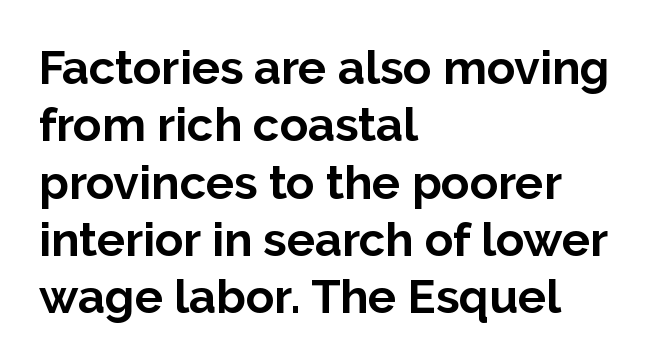
If you drew a ruler down the left edge, every line would touch it. Only glyphs here, with clear space below each row. Notice how the stems are strictly vertical — no italics here. What weight is shown? A full bold with thick strokes. Is this a sans? Yes — the strokes have no serifs. You could not count columns in this text — the font is proportionally spaced.
